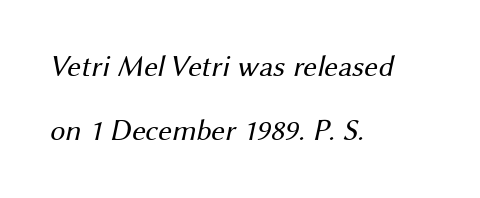
The image shows 30 px regular-weight sans-serif type; set left-aligned, loose line spacing (2.15x), normal letter spacing, not underlined; medium stroke contrast and a medium x-height.
